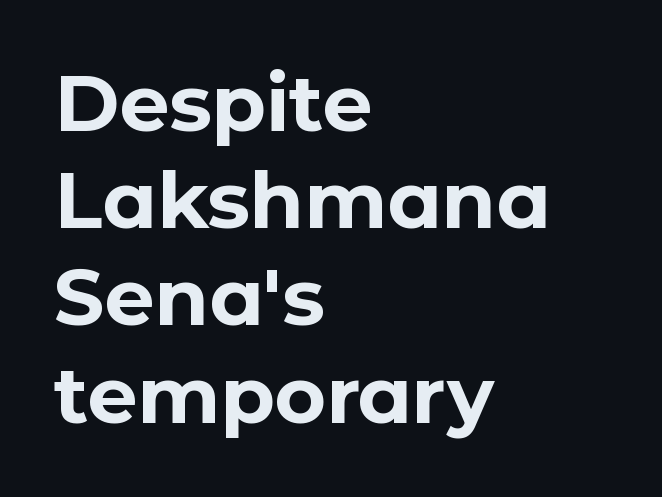
Q: Is the text bold? A: Yes.
Q: Is the text italic (slanted)? A: No, it is upright.
Q: Is the typeface a serif or a sans-serif typeface? A: Sans-serif.
Q: Is the text underlined? A: No.
Q: How is the paragraph aligned? A: Left-aligned.
Q: Is the spacing between letters normal or unusually wide? A: Normal.
Q: Width (condensed, normal, or wide)? A: Normal.
Q: Stroke contrast? A: Low.
Q: x-height? A: Medium.
Q: Monospaced? A: No.
